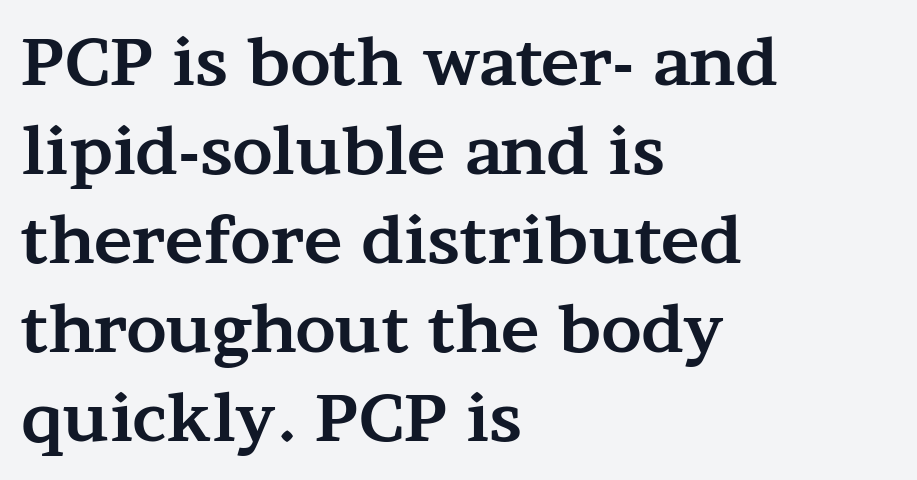
The image shows 65 px bold, wide serif type, upright; set left-aligned, normal line spacing (1.37x), normal letter spacing, not underlined; medium stroke contrast and a medium x-height.
